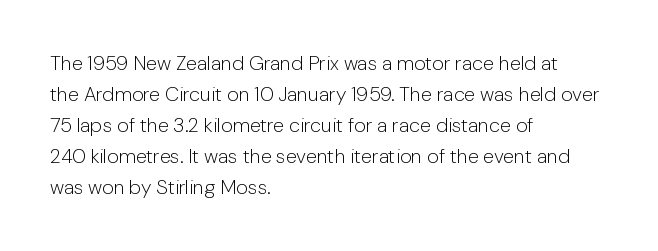
Q: Is the text bold? A: No.
Q: Is the text italic (slanted)? A: No, it is upright.
Q: Is the text underlined? A: No.
Q: How is the paragraph aligned? A: Left-aligned.
Q: Is the spacing between letters normal or unusually wide? A: Normal.
Q: Is the spacing between lines tight, normal or loose? A: Normal.
